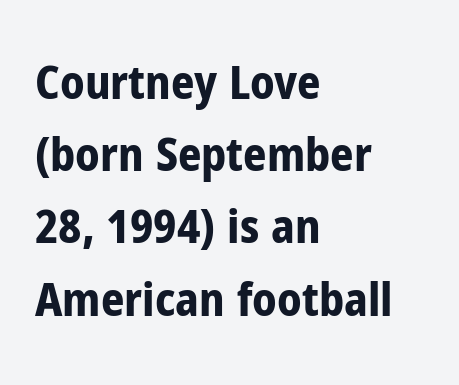
The image shows 46 px bold, condensed sans-serif type, upright; set left-aligned, normal line spacing (1.57x), normal letter spacing, not underlined; low stroke contrast and a medium x-height.
